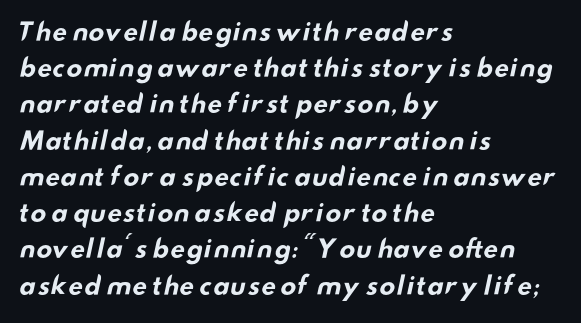
{"bold": "yes", "underline": "no", "align": "left", "line_spacing": "normal", "line_spacing_ratio": 1.51, "letter_spacing": "normal", "letter_spacing_em": 0.0, "glyph_px": 24}
